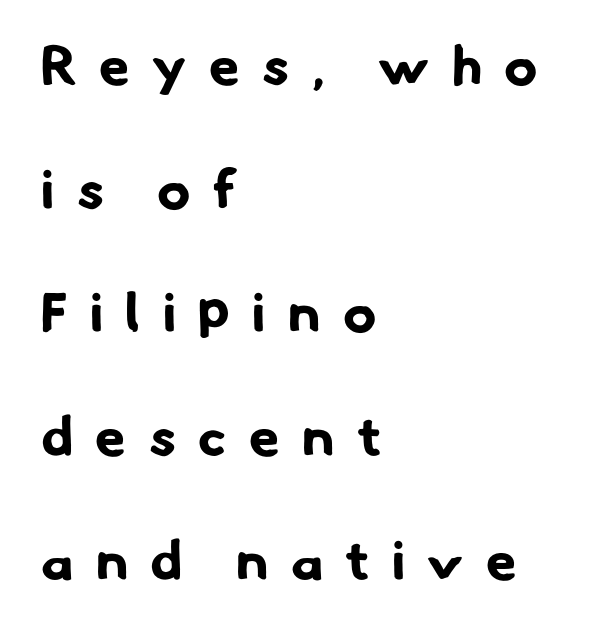
{"serif": "no", "bold": "yes", "weight": "bold", "width": "normal", "stroke_contrast": "low", "x_height": "small", "monospaced": "no", "underline": "no", "align": "left", "line_spacing": "loose", "line_spacing_ratio": 2.25, "letter_spacing": "wide", "letter_spacing_em": 0.41, "glyph_px": 55}
